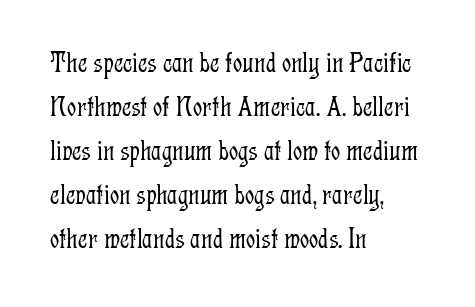
Q: Is the text bold? A: No.
Q: Is the text italic (slanted)? A: No, it is upright.
Q: Is the typeface a serif or a sans-serif typeface? A: Serif.
Q: Is the text underlined? A: No.
Q: How is the paragraph aligned? A: Left-aligned.
Q: Is the spacing between letters normal or unusually wide? A: Normal.
Q: Is the spacing between lines tight, normal or loose? A: Normal.
Q: Width (condensed, normal, or wide)? A: Condensed.
Q: Stroke contrast? A: Low.
Q: x-height? A: Medium.
Q: Monospaced? A: No.
